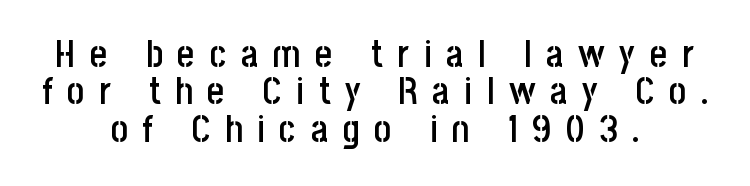
The image shows 37 px semibold, condensed sans-serif type, upright; set centered, tight line spacing (1.01x), unusually wide letter spacing (+0.4 em), not underlined; low stroke contrast and a large x-height.
